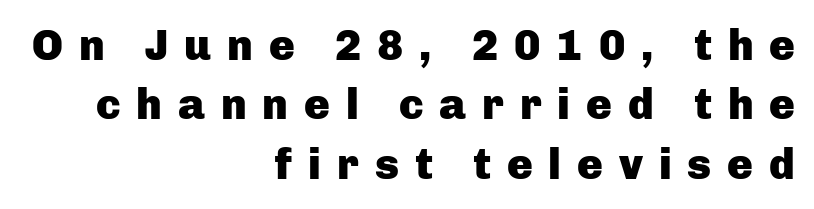
Character widths vary here, with narrow letters taking less room than wide ones. These lines have a slow, spaced-out rhythm from letter to letter. The space directly below the letters is spotless. Style check: upright. In CSS terms this would be text-align: right. The type family on display is of the sans-serif kind.
